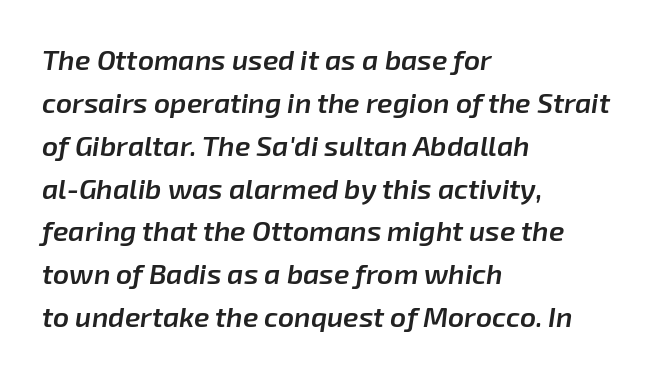
The image shows 28 px semibold type, italic (leaning right); set left-aligned, normal line spacing (1.53x), normal letter spacing, not underlined; low stroke contrast and a medium x-height.
